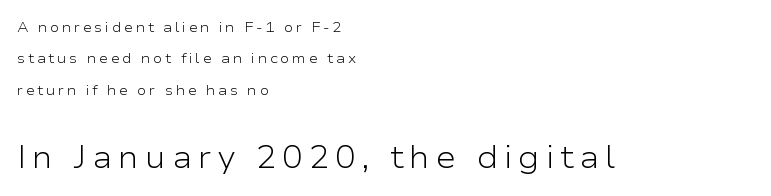
{"serif": "no", "italic": "no", "bold": "no", "weight": "light", "width": "wide", "stroke_contrast": "low", "x_height": "medium", "monospaced": "no", "underline": "no", "align": "left", "line_spacing": "loose", "line_spacing_ratio": 2.24, "larger_block": "second", "size_ratio": 2.21, "glyph_px": 31}
